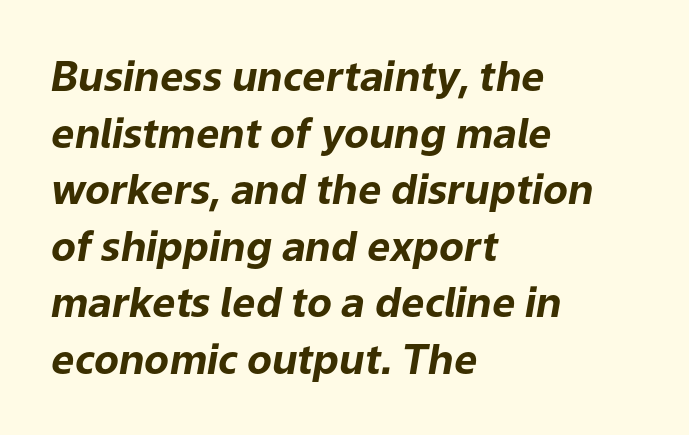
Q: Is the text bold? A: Yes.
Q: Is the text italic (slanted)? A: Yes, it leans right by about 9 degrees.
Q: Is the text underlined? A: No.
Q: How is the paragraph aligned? A: Left-aligned.
Q: Is the spacing between letters normal or unusually wide? A: Normal.
Q: Is the spacing between lines tight, normal or loose? A: Normal.
Q: Width (condensed, normal, or wide)? A: Normal.
Q: Stroke contrast? A: Low.
Q: x-height? A: Medium.
Q: Monospaced? A: No.
